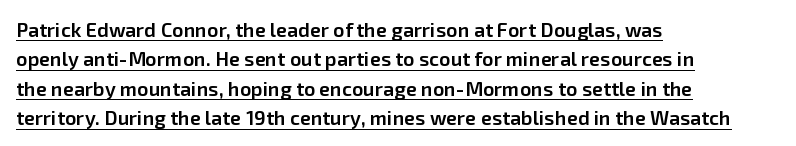
{"italic": "no", "bold": "semi", "underline": "yes", "align": "left", "line_spacing": "normal", "line_spacing_ratio": 1.47, "letter_spacing": "normal", "letter_spacing_em": 0.0, "glyph_px": 20}
